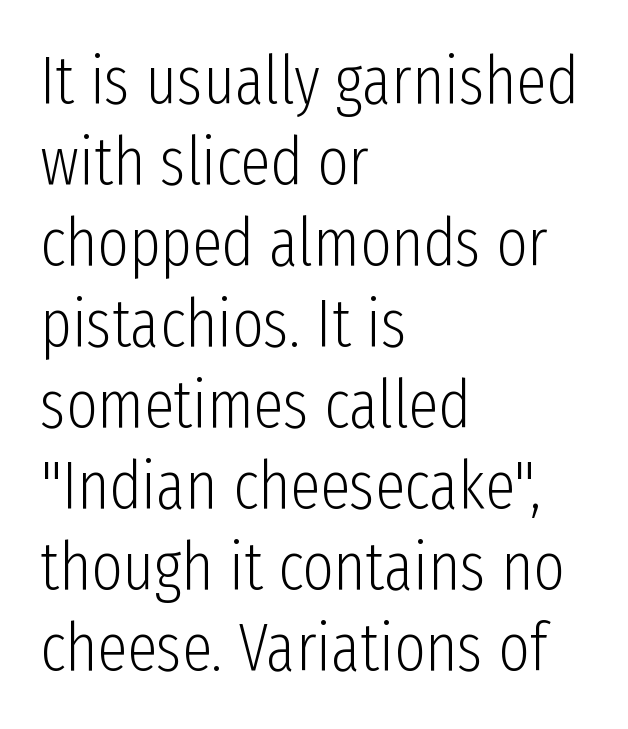
{"serif": "no", "italic": "no", "bold": "no", "weight": "light", "width": "condensed", "stroke_contrast": "low", "x_height": "medium", "monospaced": "no", "underline": "no", "align": "left", "line_spacing_ratio": 1.21, "letter_spacing": "normal", "letter_spacing_em": 0.0, "glyph_px": 67}
